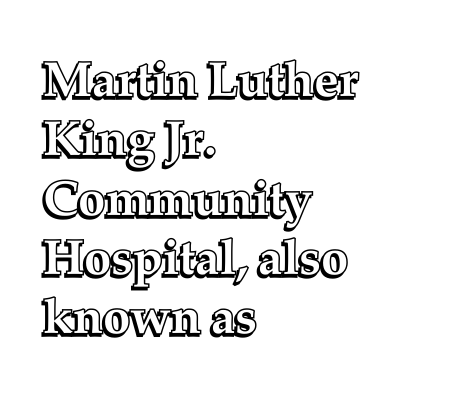
The image shows 49 px text type, upright; set left-aligned, line spacing 1.21x, normal letter spacing, not underlined; a medium x-height.
